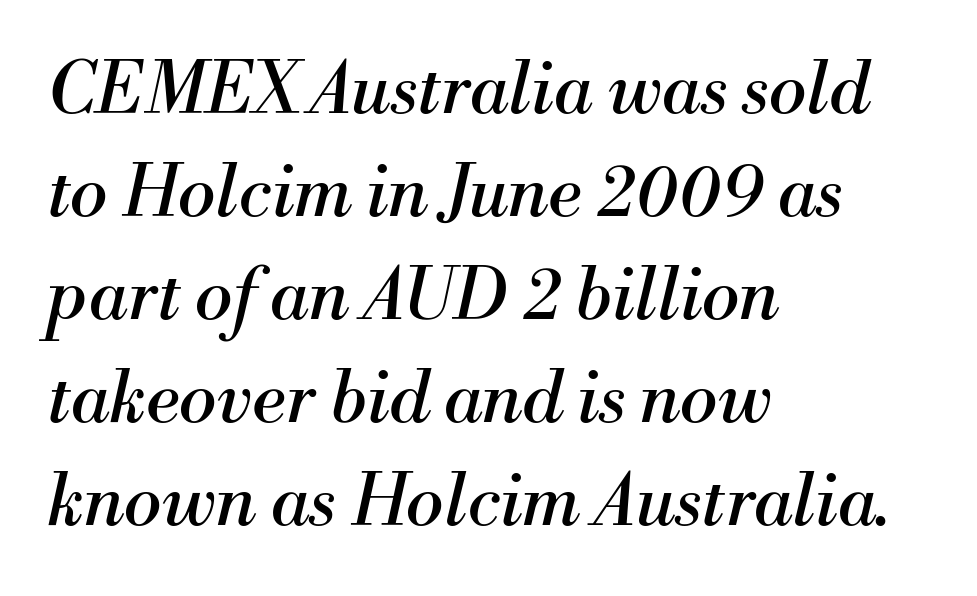
The image shows 71 px regular-weight serif type, italic (leaning right); set left-aligned, normal line spacing (1.45x), normal letter spacing, not underlined; medium stroke contrast and a small x-height.
